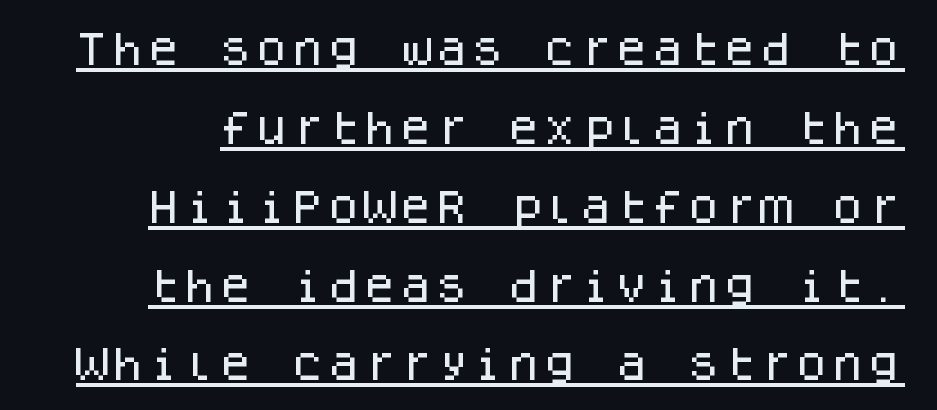
Ascenders rise straight up at ninety degrees. Tracking here is standard; glyphs follow each other at the usual distance. The lines are spread far apart with generous leading. The passage shown is typeset with a sans-serif family. You could count columns in this text — the font is strictly monospaced.
